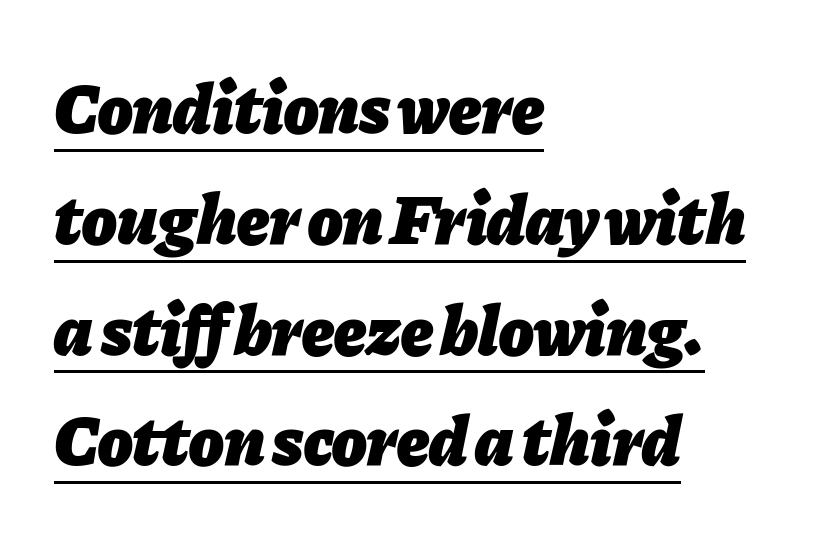
The image shows 71 px heavy type, italic (leaning right); set left-aligned, normal line spacing (1.56x), normal letter spacing, underlined; low stroke contrast and a medium x-height.
